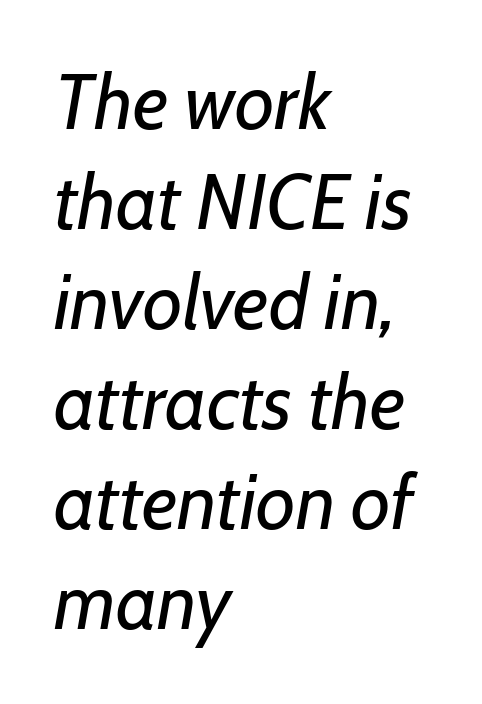
Q: Is the text bold? A: No.
Q: Is the text italic (slanted)? A: Yes, it leans right by about 7 degrees.
Q: Is the text underlined? A: No.
Q: How is the paragraph aligned? A: Left-aligned.
Q: Is the spacing between letters normal or unusually wide? A: Normal.
Q: Is the spacing between lines tight, normal or loose? A: Normal.
Q: Width (condensed, normal, or wide)? A: Normal.
Q: Stroke contrast? A: Low.
Q: x-height? A: Medium.
Q: Monospaced? A: No.
